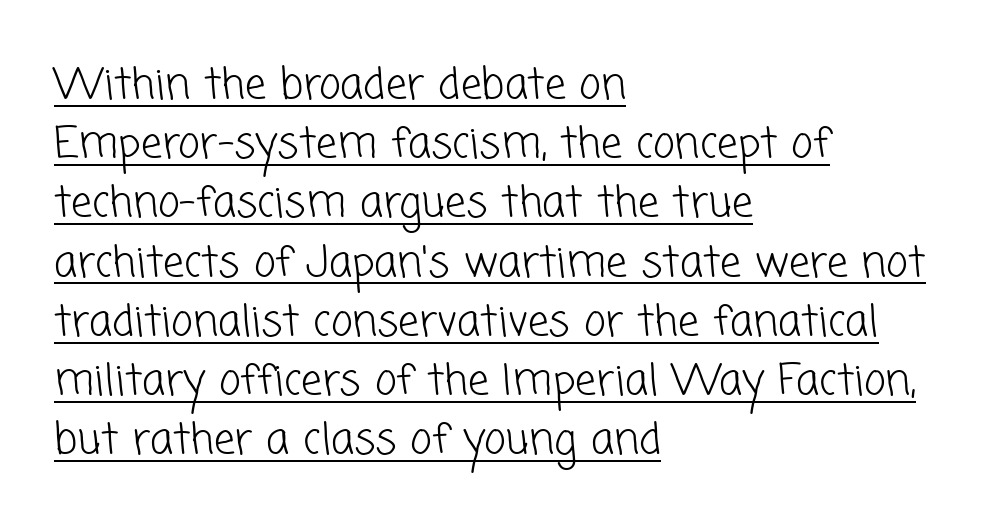
Q: Is the text bold? A: No.
Q: Is the typeface a serif or a sans-serif typeface? A: Sans-serif.
Q: Is the text underlined? A: Yes.
Q: How is the paragraph aligned? A: Left-aligned.
Q: Is the spacing between letters normal or unusually wide? A: Normal.
Q: Is the spacing between lines tight, normal or loose? A: Normal.
Q: Width (condensed, normal, or wide)? A: Normal.
Q: Stroke contrast? A: Low.
Q: x-height? A: Medium.
Q: Monospaced? A: No.
